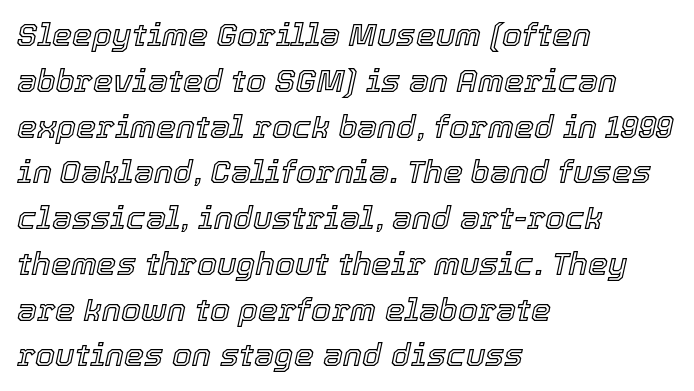
The gap between lines stays unmarked. The lines are quadded left. The gaps between neighbouring characters are ordinary and unremarkable. These lines are rendered in a variable-pitch font. Baseline-to-baseline distance is the conventional proportion of letter height.
